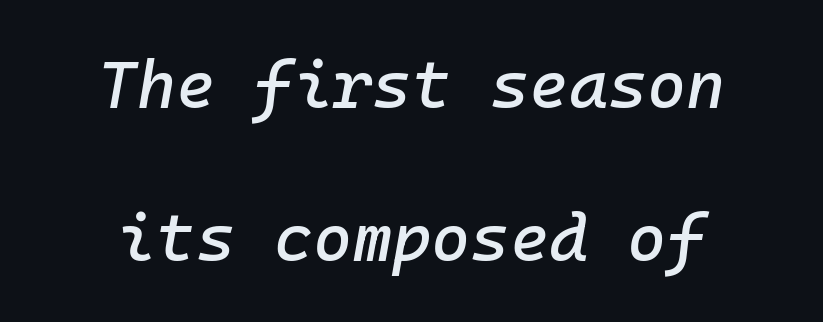
Q: Is the text italic (slanted)? A: Yes, it leans right by about 10 degrees.
Q: Is the text underlined? A: No.
Q: Is the spacing between letters normal or unusually wide? A: Normal.
Q: Is the spacing between lines tight, normal or loose? A: Loose.
Q: Width (condensed, normal, or wide)? A: Normal.
Q: Stroke contrast? A: Low.
Q: x-height? A: Medium.
